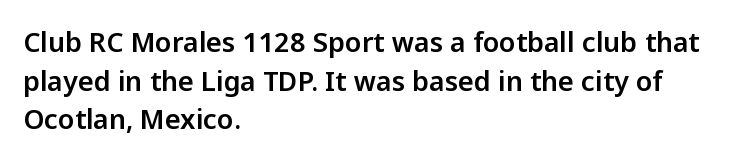
Tracking value appears to be zero — textbook default spacing. The font's upright variant was chosen for this text. Alignment: flush left. Rows of type keep a routine distance in the vertical direction. This rendering features lettering with no underline.
